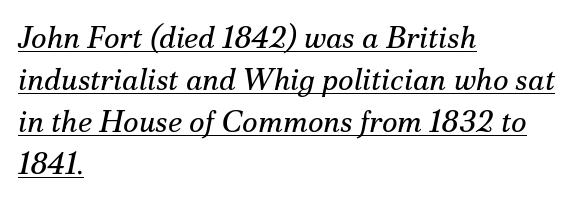
Q: Is the text bold? A: No.
Q: Is the text italic (slanted)? A: Yes, it leans right by about 12 degrees.
Q: Is the typeface a serif or a sans-serif typeface? A: Serif.
Q: Is the text underlined? A: Yes.
Q: How is the paragraph aligned? A: Left-aligned.
Q: Is the spacing between letters normal or unusually wide? A: Normal.
Q: Is the spacing between lines tight, normal or loose? A: Normal.
Q: Width (condensed, normal, or wide)? A: Normal.
Q: Stroke contrast? A: Medium.
Q: x-height? A: Small.
Q: Monospaced? A: No.
